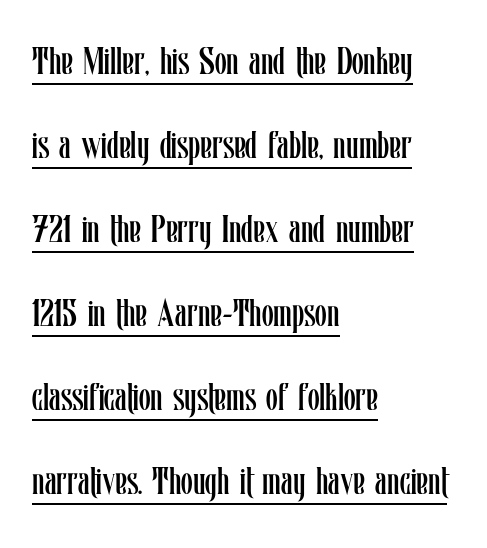
Q: Is the text bold? A: No.
Q: Is the text italic (slanted)? A: No, it is upright.
Q: Is the text underlined? A: Yes.
Q: How is the paragraph aligned? A: Left-aligned.
Q: Is the spacing between letters normal or unusually wide? A: Normal.
Q: Is the spacing between lines tight, normal or loose? A: Loose.
Q: Width (condensed, normal, or wide)? A: Condensed.
Q: Stroke contrast? A: Low.
Q: x-height? A: Medium.
Q: Monospaced? A: No.
